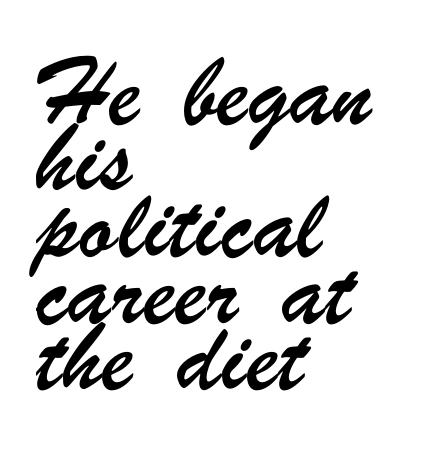
Q: Is the typeface a serif or a sans-serif typeface? A: Sans-serif.
Q: Is the text underlined? A: No.
Q: How is the paragraph aligned? A: Left-aligned.
Q: Is the spacing between letters normal or unusually wide? A: Normal.
Q: Is the spacing between lines tight, normal or loose? A: Normal.
Q: Width (condensed, normal, or wide)? A: Condensed.
Q: Stroke contrast? A: Low.
Q: x-height? A: Small.
Q: Monospaced? A: No.
